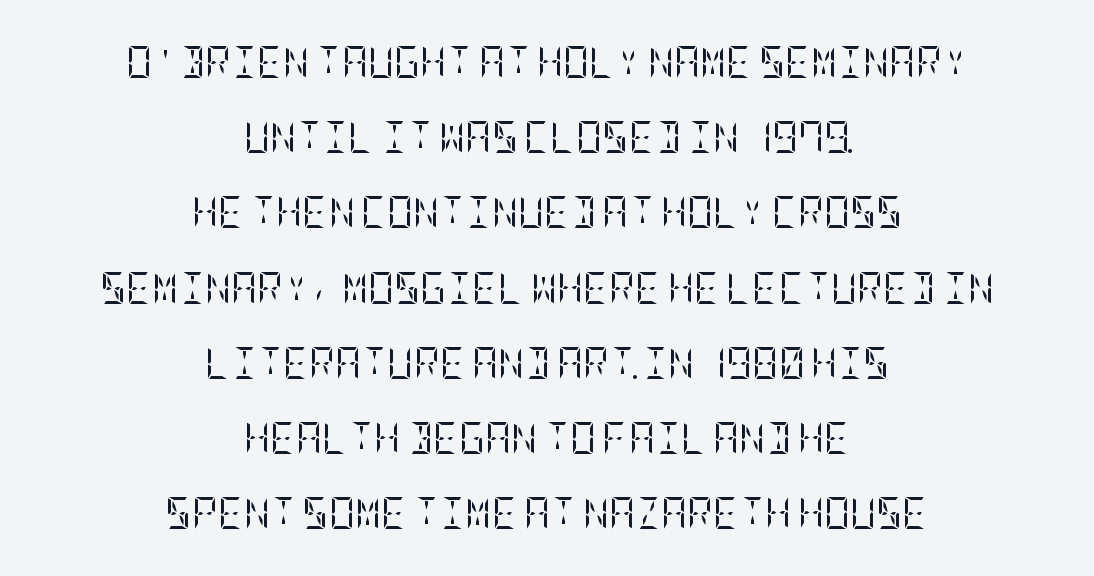
The image shows 32 px regular-weight, condensed serif type, upright; set centered, loose line spacing (2.35x), normal letter spacing, not underlined; low stroke contrast and a large x-height.
